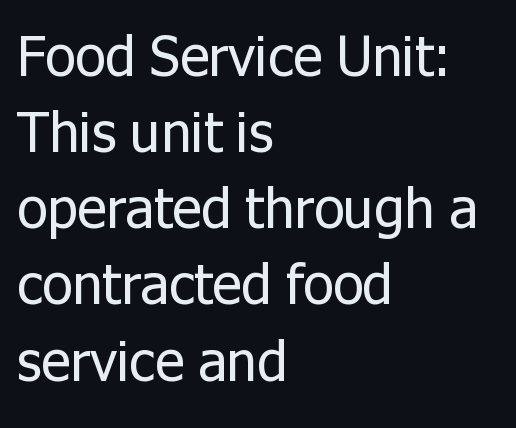
Caption: standard tracking, unaltered. The text was rendered using a sans face with plain stroke endings. The passage is arranged the way most books set body copy — flush left. Unmarked baselines from the first word to the last. A quiet, ordinary-to-light weight characterises the typeface.
